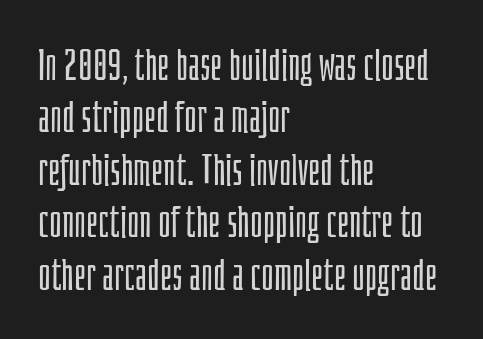
Has an underline been added? It has not. Each line starts at the same left margin while the right side varies. The characters display no serif detailing; their extremities are plain. Compared with typical body copy, the letter spacing here is the same. Is this a fixed-width face? No — the glyphs have proportional, varying widths. The typography opts for an upright posture over an oblique one.
